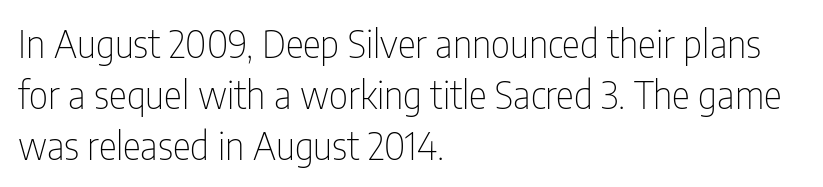
The image shows 38 px thin, condensed sans-serif type, upright; set left-aligned, normal line spacing (1.34x), normal letter spacing, not underlined; low stroke contrast and a medium x-height.
